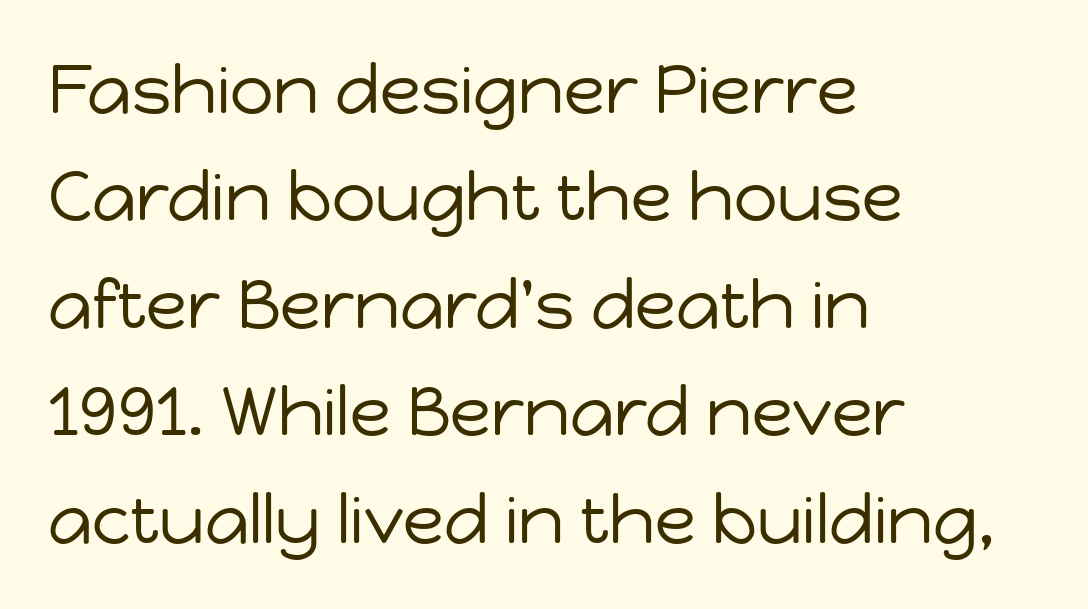
{"serif": "no", "italic": "no", "bold": "no", "weight": "regular", "width": "normal", "stroke_contrast": "low", "x_height": "medium", "monospaced": "no", "underline": "no", "align": "left", "line_spacing": "normal", "line_spacing_ratio": 1.58, "letter_spacing": "normal", "letter_spacing_em": 0.0, "glyph_px": 68}
